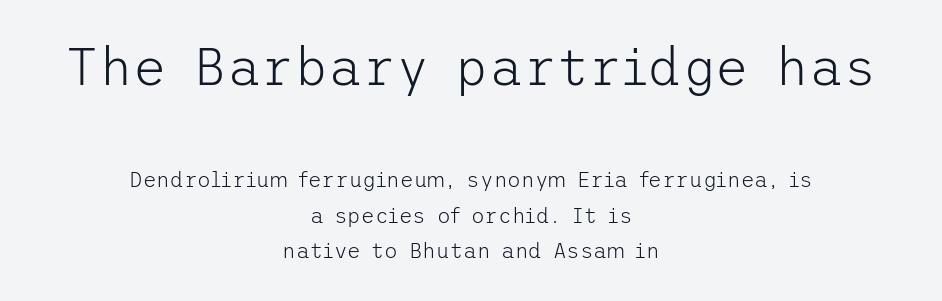
Q: Is the text bold? A: No.
Q: Is the text italic (slanted)? A: No, it is upright.
Q: Is the typeface a serif or a sans-serif typeface? A: Sans-serif.
Q: Is the text underlined? A: No.
Q: How is the paragraph aligned? A: Centered.
Q: Is the spacing between letters normal or unusually wide? A: Normal.
Q: Is the spacing between lines tight, normal or loose? A: Normal.
Q: Which block of text is set in a larger size, the first (top) or the second (bottom)? A: The first (top) one.
Q: Width (condensed, normal, or wide)? A: Normal.
Q: Stroke contrast? A: Low.
Q: x-height? A: Medium.
